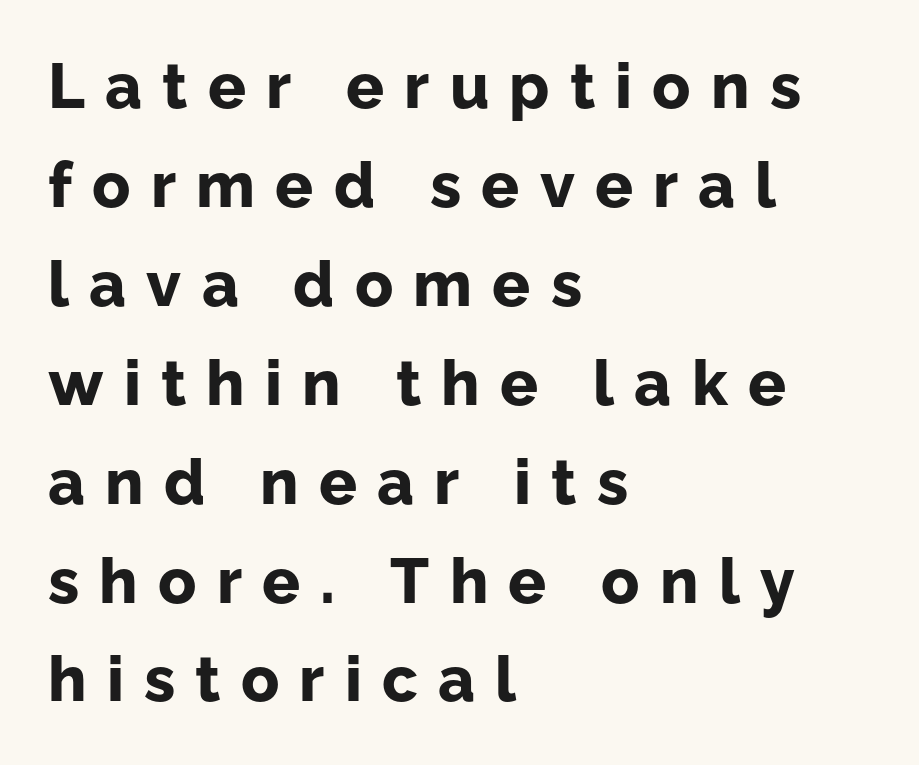
Q: Is the text bold? A: Yes.
Q: Is the text italic (slanted)? A: No, it is upright.
Q: Is the typeface a serif or a sans-serif typeface? A: Sans-serif.
Q: Is the text underlined? A: No.
Q: How is the paragraph aligned? A: Left-aligned.
Q: Is the spacing between letters normal or unusually wide? A: Unusually wide.
Q: Is the spacing between lines tight, normal or loose? A: Normal.
Q: Width (condensed, normal, or wide)? A: Normal.
Q: Stroke contrast? A: Low.
Q: x-height? A: Medium.
Q: Monospaced? A: No.
